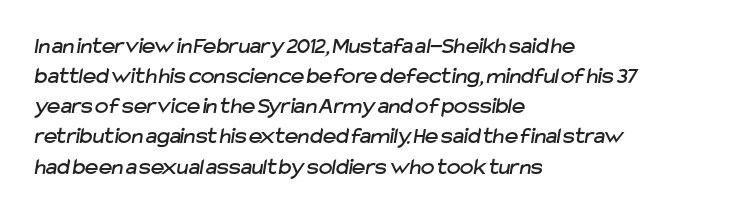
The image shows 23 px text type; set left-aligned, normal line spacing (1.31x), normal letter spacing, not underlined.
